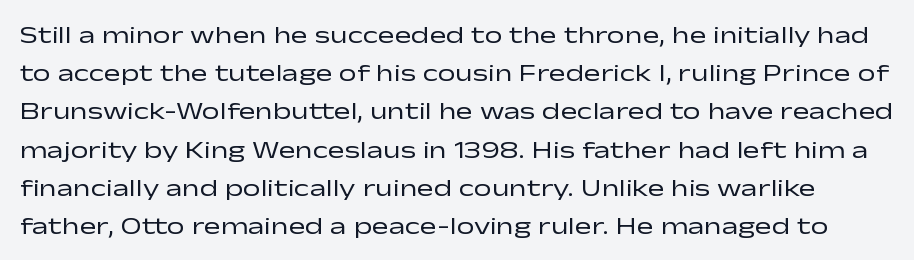
The image shows 25 px text type, upright; set normal line spacing (1.53x), normal letter spacing, not underlined.
